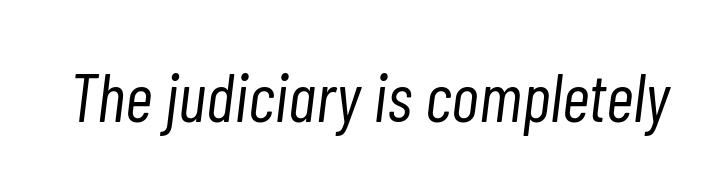
{"italic": "yes", "lean": "right", "slant_degrees": 7, "bold": "no", "weight": "light", "width": "condensed", "stroke_contrast": "low", "x_height": "medium", "monospaced": "no", "underline": "no", "letter_spacing": "normal", "letter_spacing_em": 0.0, "glyph_px": 68}
